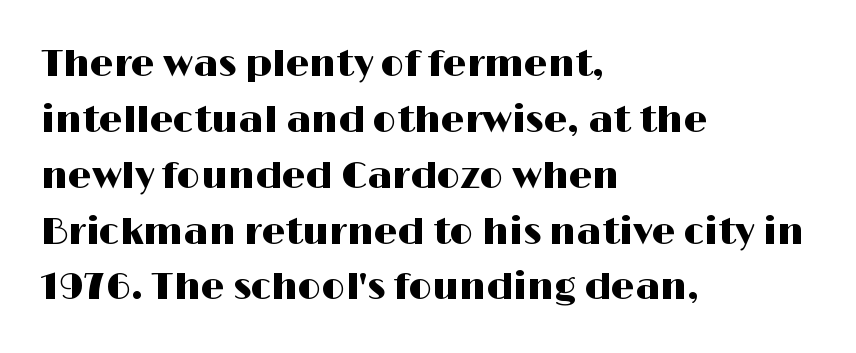
Q: Is the text italic (slanted)? A: No, it is upright.
Q: Is the typeface a serif or a sans-serif typeface? A: Sans-serif.
Q: Is the text underlined? A: No.
Q: How is the paragraph aligned? A: Left-aligned.
Q: Is the spacing between letters normal or unusually wide? A: Normal.
Q: Is the spacing between lines tight, normal or loose? A: Normal.
Q: Width (condensed, normal, or wide)? A: Wide.
Q: Stroke contrast? A: High.
Q: x-height? A: Medium.
Q: Monospaced? A: No.
